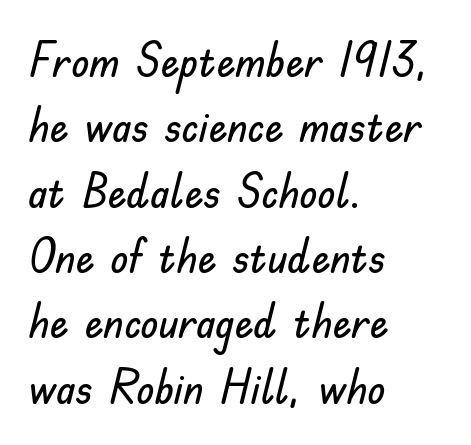
{"serif": "no", "width": "normal", "stroke_contrast": "low", "x_height": "small", "monospaced": "no", "underline": "no", "align": "left", "line_spacing": "normal", "line_spacing_ratio": 1.39, "letter_spacing": "normal", "letter_spacing_em": 0.0, "glyph_px": 47}
